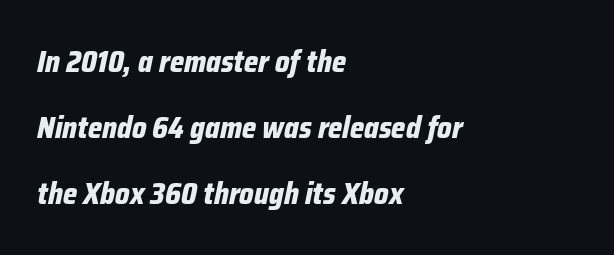
The image shows 30 px bold, condensed type, italic (leaning right); set left-aligned, loose line spacing (2.2x), normal letter spacing, not underlined; low stroke contrast and a medium x-height.
